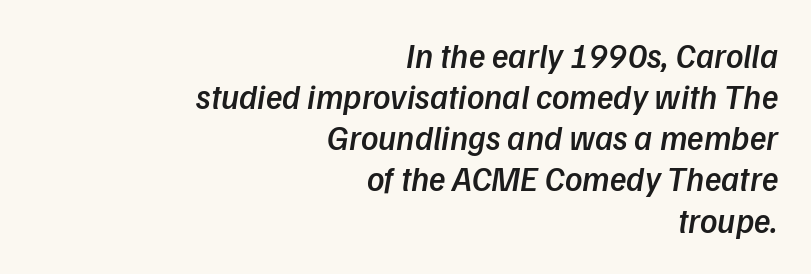
{"serif": "no", "bold": "semi", "weight": "semibold", "width": "normal", "stroke_contrast": "low", "x_height": "medium", "monospaced": "no", "underline": "no", "align": "right", "line_spacing_ratio": 1.21, "letter_spacing": "normal", "letter_spacing_em": 0.0, "glyph_px": 34}
